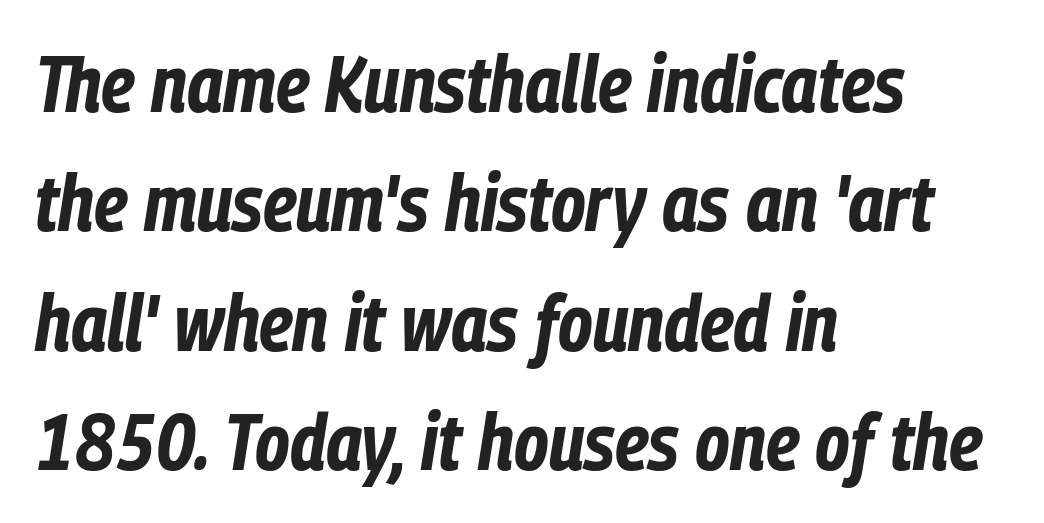
The image shows 79 px bold, condensed type, italic (leaning right); set left-aligned, normal line spacing (1.51x), normal letter spacing, not underlined; low stroke contrast and a medium x-height.
